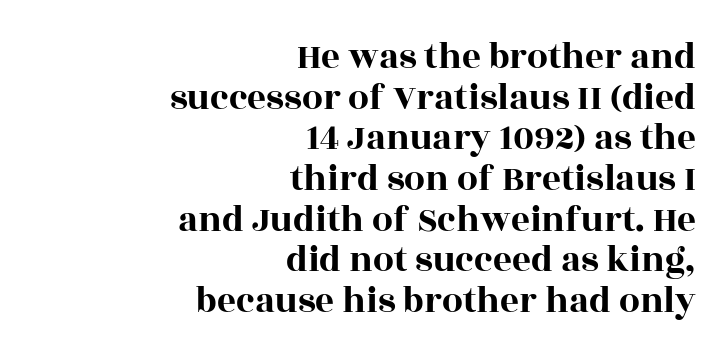
The image shows 37 px wide serif type, upright; set right-aligned, tight line spacing (1.1x), normal letter spacing, not underlined; a large x-height.
